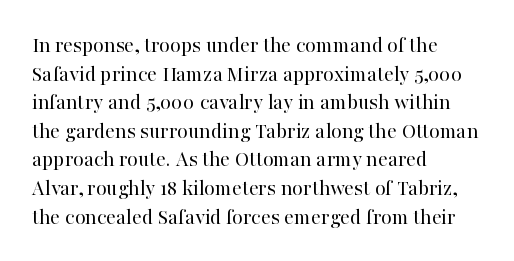
Q: Is the text bold? A: No.
Q: Is the text italic (slanted)? A: No, it is upright.
Q: Is the text underlined? A: No.
Q: How is the paragraph aligned? A: Left-aligned.
Q: Is the spacing between letters normal or unusually wide? A: Normal.
Q: Is the spacing between lines tight, normal or loose? A: Normal.
